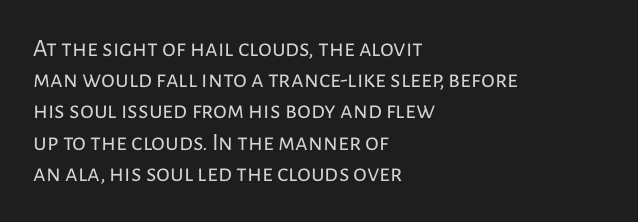
Q: Is the text bold? A: No.
Q: Is the text italic (slanted)? A: No, it is upright.
Q: Is the text underlined? A: No.
Q: How is the paragraph aligned? A: Left-aligned.
Q: Is the spacing between letters normal or unusually wide? A: Normal.
Q: Is the spacing between lines tight, normal or loose? A: Normal.
